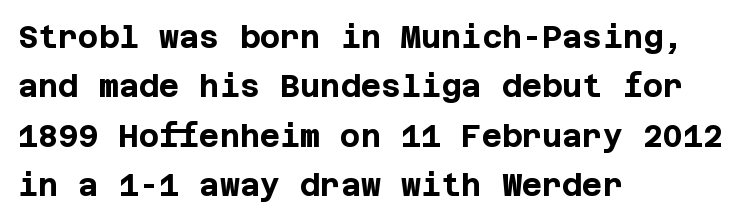
{"serif": "no", "italic": "no", "bold": "yes", "weight": "bold", "width": "normal", "stroke_contrast": "low", "x_height": "large", "underline": "no", "align": "left", "line_spacing": "normal", "line_spacing_ratio": 1.59, "letter_spacing": "normal", "letter_spacing_em": 0.0, "glyph_px": 31}
